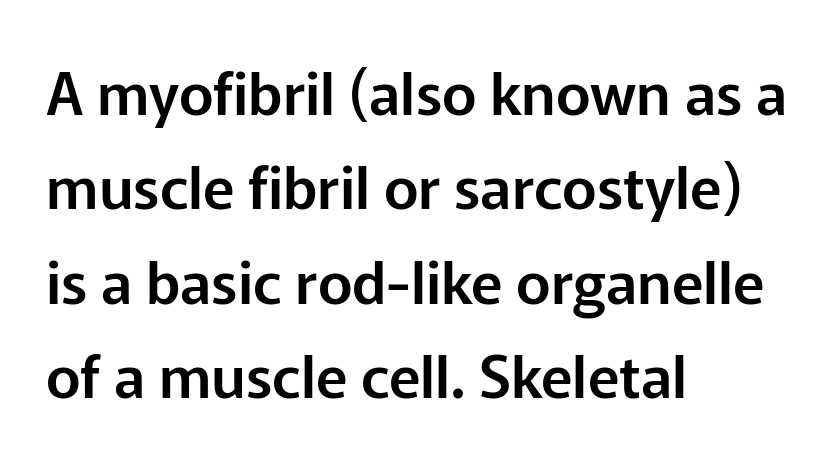
Here the glyphs are tracked normally, forming tight word shapes. You can tell it's not italic because the verticals are truly vertical. This is sans-serif lettering, the kind often seen on screens and signage. Do the characters align in a grid? No, the font is proportional. Typeset ragged right — the left edge is the straight one.
